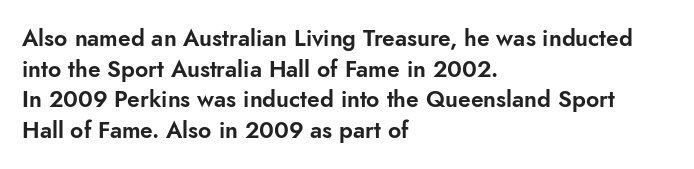
Q: Is the text italic (slanted)? A: No, it is upright.
Q: Is the text underlined? A: No.
Q: How is the paragraph aligned? A: Left-aligned.
Q: Is the spacing between letters normal or unusually wide? A: Normal.
Q: Is the spacing between lines tight, normal or loose? A: Normal.
